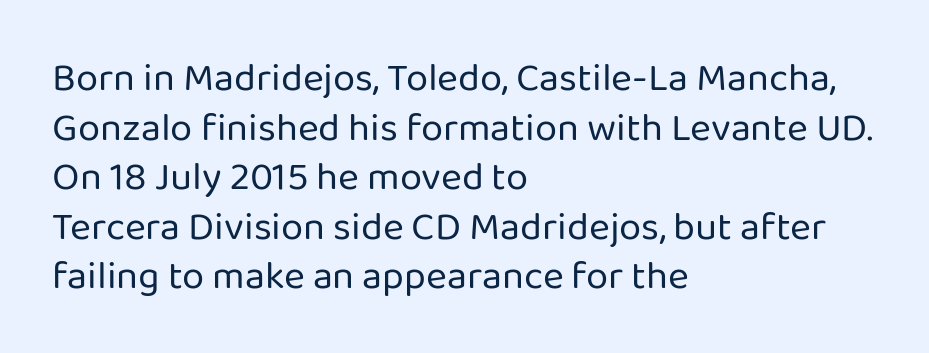
The glyphs in this specimen are sans serif. Think standard paragraph weight, or any step lighter than that. Tracking value appears to be zero — textbook default spacing. Note the varied advance widths — an 'i' is clearly narrower than an 'm'.
